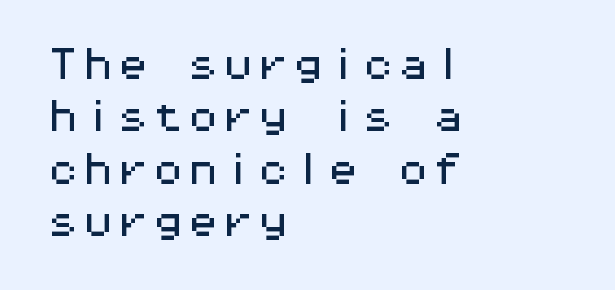
The block of text has a typical density, with ordinary space between rows. Beneath every word, the page is bare. The line texture is even and compact thanks to regular tracking. Each line starts at the same left margin while the right side varies. The rendering uses typewriter-style spacing with identical character cells.
